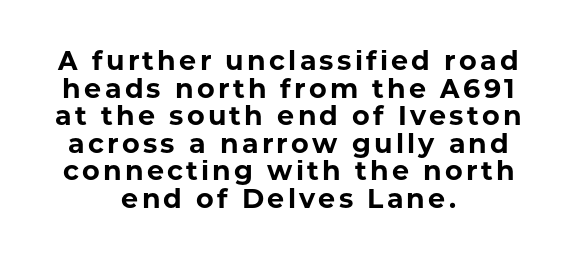
Q: Is the text bold? A: Yes.
Q: Is the text italic (slanted)? A: No, it is upright.
Q: Is the text underlined? A: No.
Q: How is the paragraph aligned? A: Centered.
Q: Is the spacing between lines tight, normal or loose? A: Tight.
